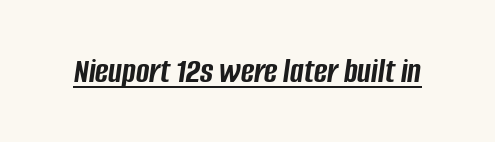
Q: Is the text bold? A: Yes.
Q: Is the text italic (slanted)? A: Yes, it leans right by about 8 degrees.
Q: Is the text underlined? A: Yes.
Q: Is the spacing between letters normal or unusually wide? A: Normal.
Q: Width (condensed, normal, or wide)? A: Condensed.
Q: Stroke contrast? A: Low.
Q: x-height? A: Large.
Q: Monospaced? A: No.
